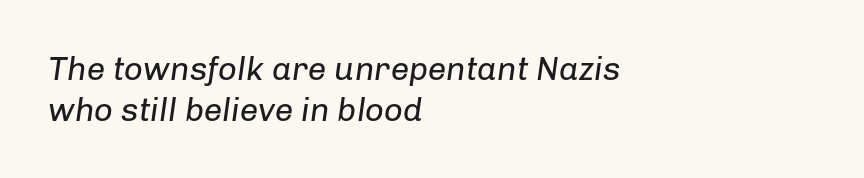
The image shows 33 px regular-weight type, italic (leaning right); set left-aligned, line spacing 1.23x, normal letter spacing, not underlined; low stroke contrast and a medium x-height.
